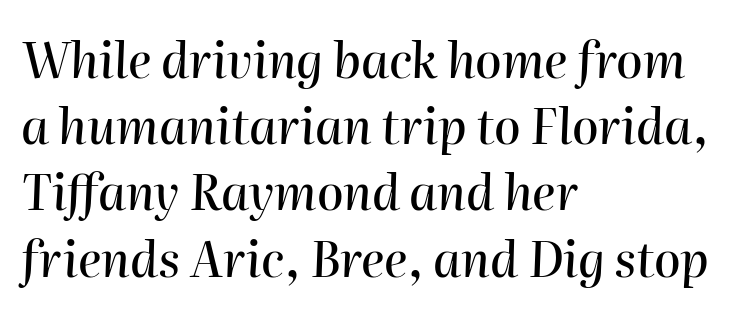
Look at the tracking — it's just the regular setting, nothing added. Successive baselines arrive at the customary interval. Caption: multi-line text, flush left, ragged right. The text carries the slant typical of an italic or oblique font. Do the characters align in a grid? No, the font is proportional.
